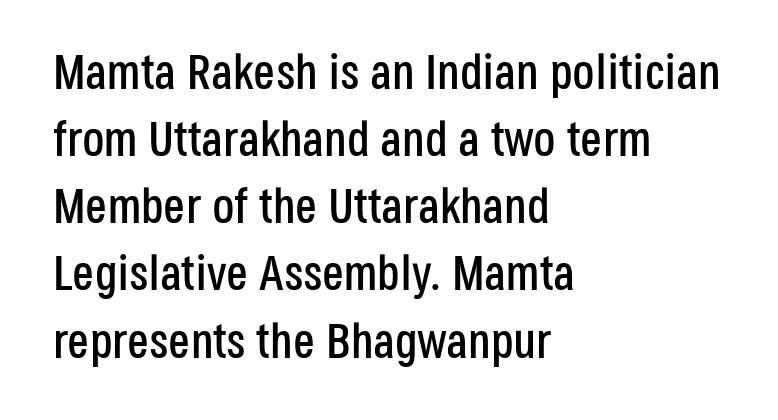
No extra tracking has been applied to these lines. The typography opts for an upright posture over an oblique one. Evenly set lines give the paragraph a standard silhouette. A sans-serif font was chosen for this passage.
